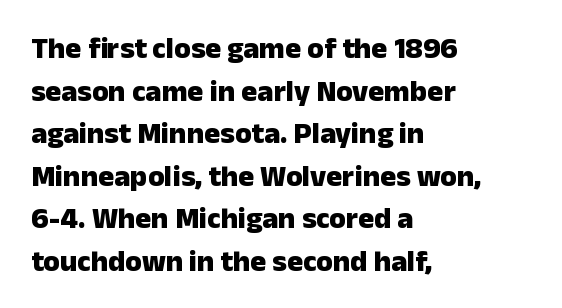
The image shows 30 px heavy sans-serif type, upright; set left-aligned, normal line spacing (1.42x), normal letter spacing, not underlined; low stroke contrast and a medium x-height.
